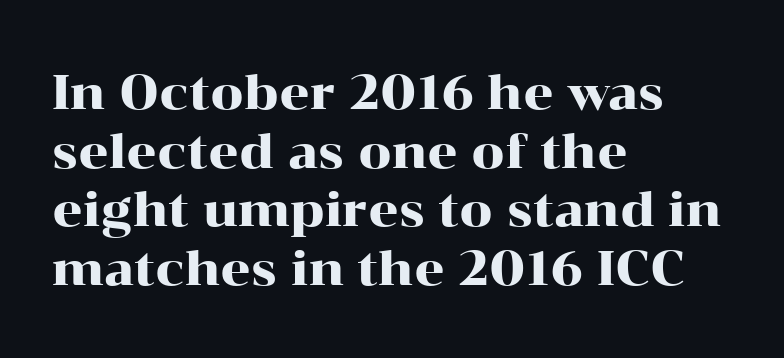
Glyph-to-glyph distance matches everyday printed text. You can tell it's not italic because the verticals are truly vertical. Alignment: flush left. Looks like regular typesetting: each glyph gets only the width it needs. The line-height multiplier appears to be the usual default.
